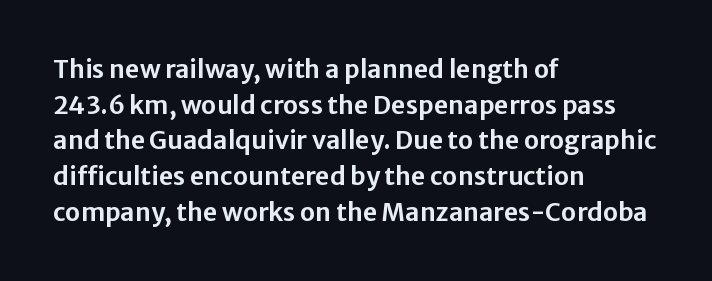
Glyph-to-glyph distance matches everyday printed text. The baseline area is clear. These lines are set flush left with a ragged right edge. Designer's note — italics off, roman on. The rendering uses a moderate line-height, typical for paragraphs.
